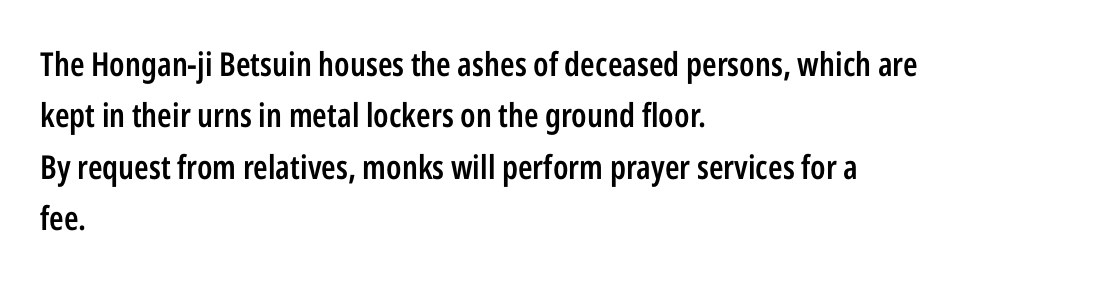
The strip under each line holds only bare page. Check where the strokes stop: nothing finishes them off — pure sans. The horizontal fit of the characters is conventional and even. If you drew a line through each stem, it would be perfectly vertical. A typesetter would call this proportional, since set widths differ per character.
